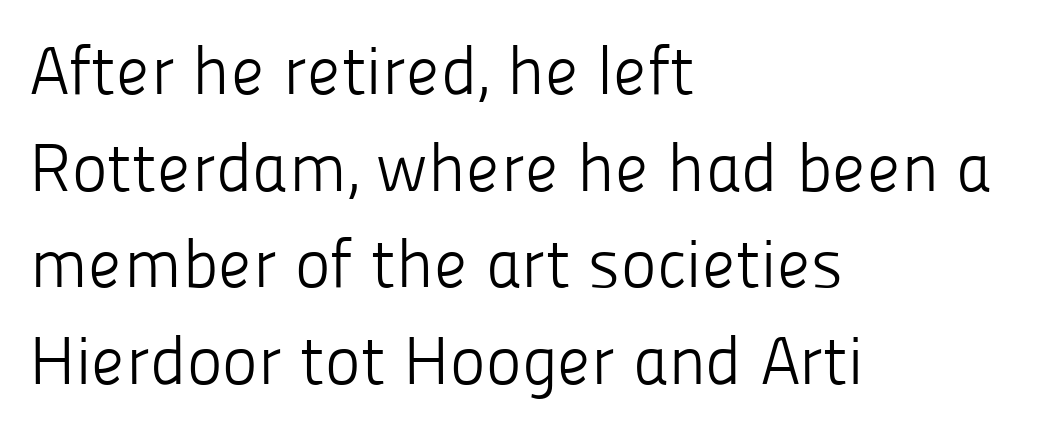
The zone under the glyphs is completely vacant. Do the characters align in a grid? No, the font is proportional. Baseline-to-baseline distance is the conventional proportion of letter height. Heft: none added — not bold.
